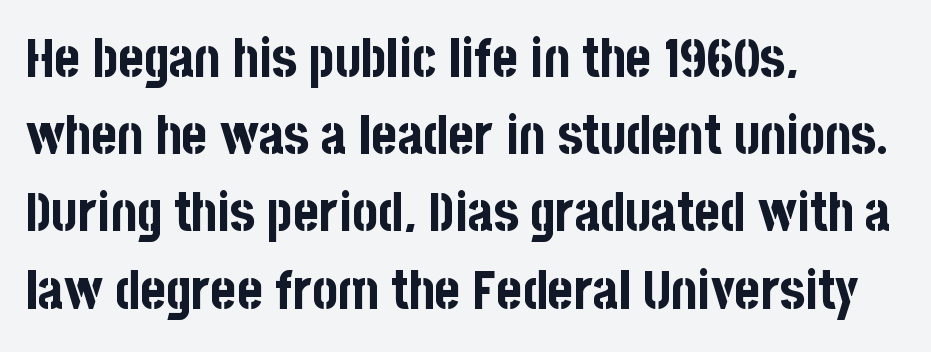
{"serif": "no", "italic": "no", "bold": "yes", "weight": "bold", "width": "condensed", "stroke_contrast": "low", "x_height": "large", "monospaced": "no", "underline": "no", "align": "left", "line_spacing": "normal", "line_spacing_ratio": 1.43, "letter_spacing": "normal", "letter_spacing_em": 0.0, "glyph_px": 54}
